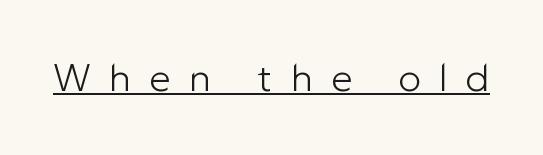
The image shows 38 px light sans-serif type, upright; set unusually wide letter spacing (+0.48 em), underlined; low stroke contrast and a medium x-height.
